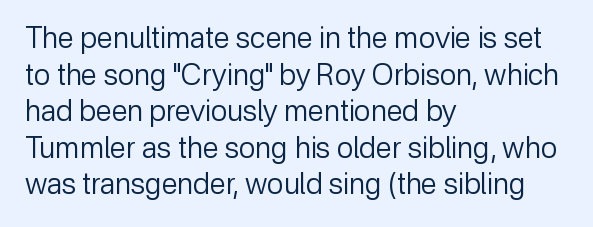
The image shows 29 px regular-weight sans-serif type, upright; set left-aligned, normal line spacing (1.26x), normal letter spacing, not underlined; low stroke contrast and a medium x-height.
